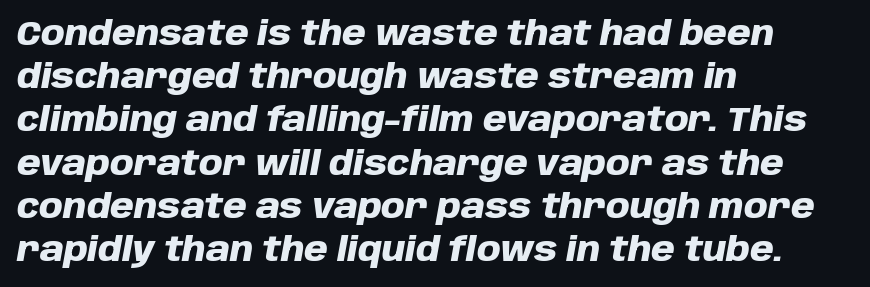
Q: Is the text bold? A: Yes.
Q: Is the text italic (slanted)? A: Yes, it leans right by about 10 degrees.
Q: Is the text underlined? A: No.
Q: How is the paragraph aligned? A: Left-aligned.
Q: Is the spacing between letters normal or unusually wide? A: Normal.
Q: Is the spacing between lines tight, normal or loose? A: Normal.
Q: Width (condensed, normal, or wide)? A: Normal.
Q: Stroke contrast? A: Low.
Q: x-height? A: Large.
Q: Monospaced? A: No.
